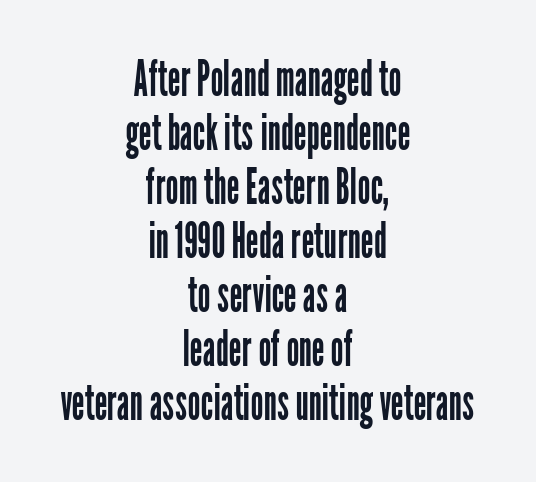
{"serif": "no", "italic": "no", "bold": "no", "weight": "regular", "width": "condensed", "stroke_contrast": "low", "x_height": "medium", "monospaced": "no", "underline": "no", "align": "center", "line_spacing": "tight", "line_spacing_ratio": 1.06, "letter_spacing": "normal", "letter_spacing_em": 0.0, "glyph_px": 51}
